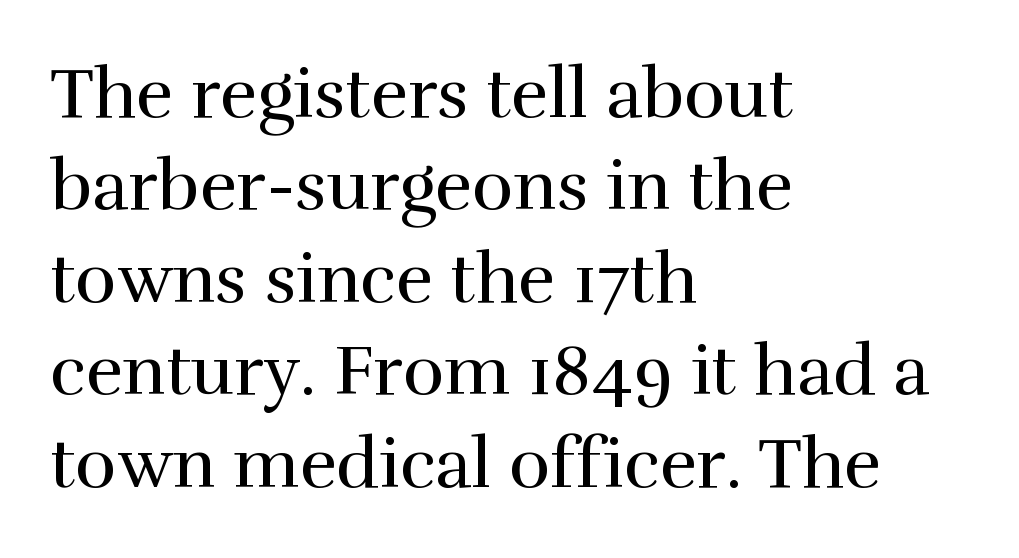
{"serif": "yes", "italic": "no", "bold": "no", "weight": "regular", "width": "normal", "stroke_contrast": "high", "x_height": "medium", "monospaced": "no", "underline": "no", "align": "left", "line_spacing": "normal", "line_spacing_ratio": 1.32, "letter_spacing": "normal", "letter_spacing_em": 0.0, "glyph_px": 70}
